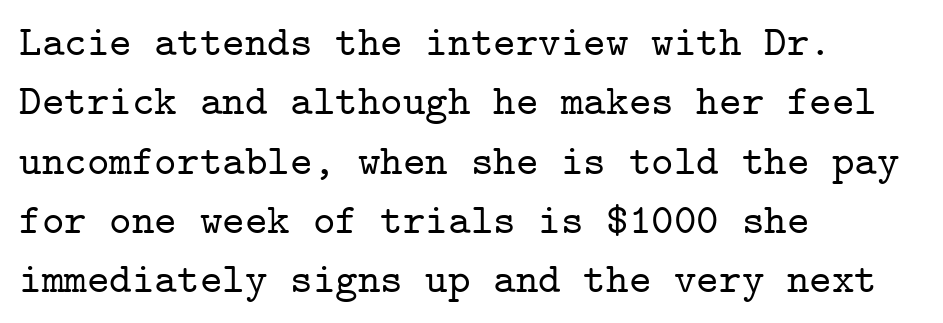
The image shows 43 px serif type, upright, monospaced; set left-aligned, normal line spacing (1.38x), normal letter spacing, not underlined; low stroke contrast and a medium x-height.
